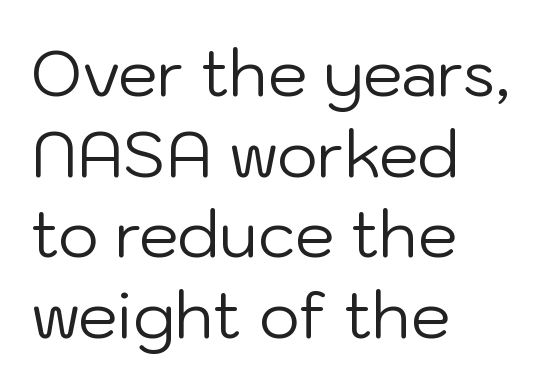
Q: Is the text bold? A: No.
Q: Is the text italic (slanted)? A: No, it is upright.
Q: Is the typeface a serif or a sans-serif typeface? A: Sans-serif.
Q: Is the text underlined? A: No.
Q: How is the paragraph aligned? A: Left-aligned.
Q: Is the spacing between letters normal or unusually wide? A: Normal.
Q: Is the spacing between lines tight, normal or loose? A: Normal.
Q: Width (condensed, normal, or wide)? A: Normal.
Q: Stroke contrast? A: Low.
Q: x-height? A: Medium.
Q: Monospaced? A: No.
